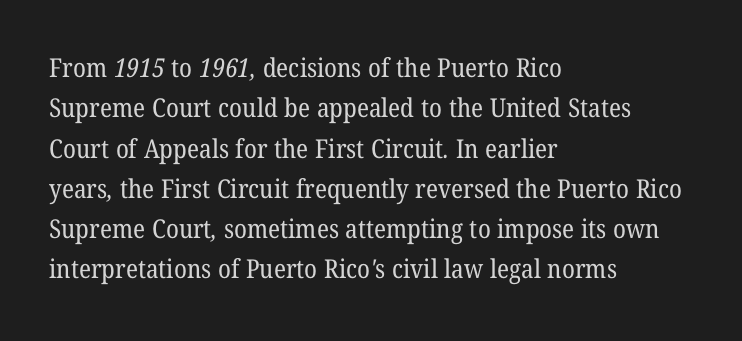
{"bold": "no", "underline": "no", "align": "left", "line_spacing": "normal", "line_spacing_ratio": 1.55, "letter_spacing": "normal", "letter_spacing_em": 0.0, "glyph_px": 26}
